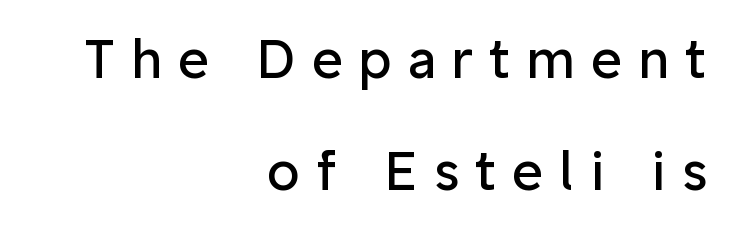
Students, observe: this is what heavily led, spacious text looks like. The paragraph has a hard right edge and a soft left edge. A roman cut, with each character standing at attention. Characters follow at a spacing far wider than the type designer built in. The face used here is proportionally spaced, like ordinary book or web type. No heavy texture on the line: the type isn't bold.
